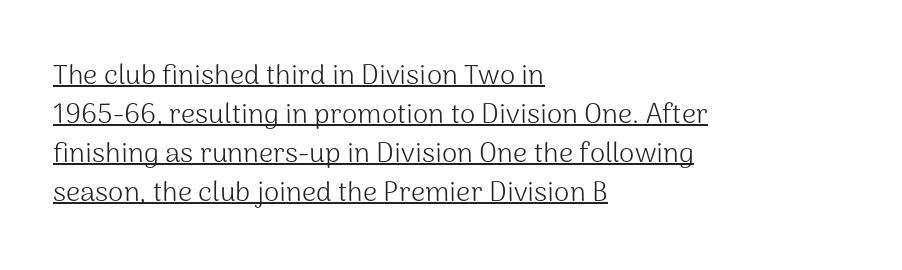
Vertical stems look standard width or narrower in stroke. The glyphs in this specimen are sans serif. One glance says typical: line gaps are just what's usual. A typesetter would mark this as roman, not italic. Notice how a bar underscores the lettering throughout. One-word summary of the alignment: left.
